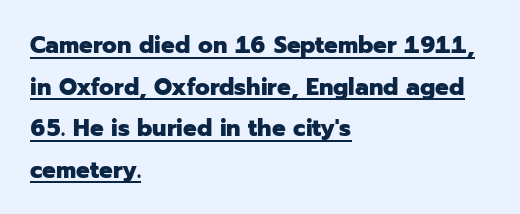
Is there an underline? Yes — a line sits under the letters. The passage shown has conventional tracking throughout. The letters stand straight up with perfectly vertical stems. A full-strength bold gives these letters their thick strokes. The text block is weighted toward the left margin, trailing off unevenly rightward.
